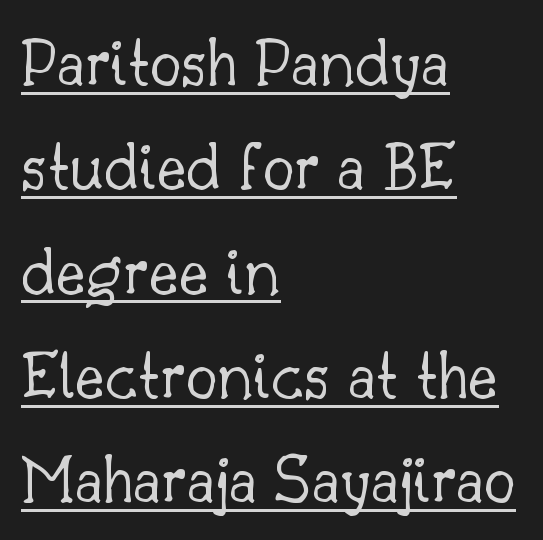
Q: Is the text bold? A: No.
Q: Is the text italic (slanted)? A: No, it is upright.
Q: Is the text underlined? A: Yes.
Q: How is the paragraph aligned? A: Left-aligned.
Q: Is the spacing between letters normal or unusually wide? A: Normal.
Q: Is the spacing between lines tight, normal or loose? A: Normal.
Q: Width (condensed, normal, or wide)? A: Normal.
Q: Stroke contrast? A: Low.
Q: x-height? A: Small.
Q: Monospaced? A: No.
